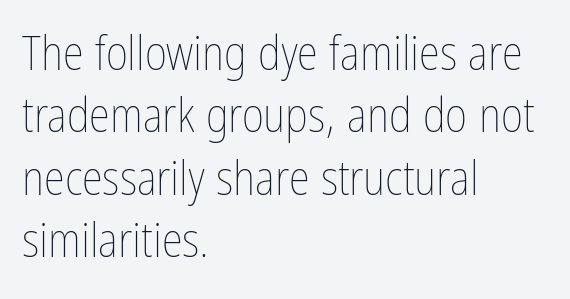
The setting favours the left margin, as ordinary paragraphs usually do. Lines of text with bare space underneath. Does the lettering tilt? It doesn't — this is upright. The font sits on the lighter half of the weight spectrum, regular included. Each letter keeps its own natural width here, so spacing adapts to shape. What stands out about the letter spacing? Nothing — it is the standard amount.
